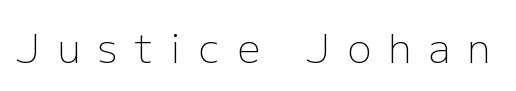
Q: Is the text bold? A: No.
Q: Is the text italic (slanted)? A: No, it is upright.
Q: Is the typeface a serif or a sans-serif typeface? A: Sans-serif.
Q: Is the text underlined? A: No.
Q: Is the spacing between letters normal or unusually wide? A: Unusually wide.
Q: Width (condensed, normal, or wide)? A: Normal.
Q: Stroke contrast? A: Low.
Q: x-height? A: Medium.
Q: Monospaced? A: No.
